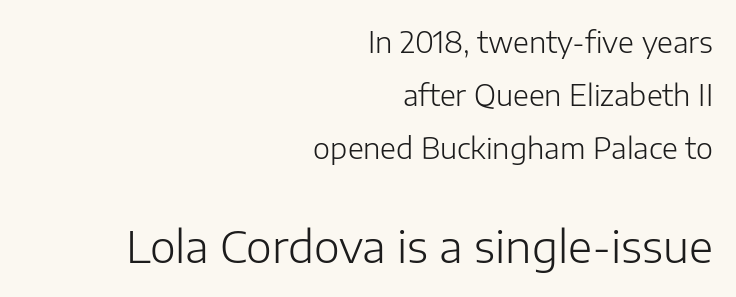
Each row of text sits above clean, open space. Is there any slant? The stems are plumb. Layout note: lines flush right. Here the designer chose a conventional face with non-uniform glyph widths.
